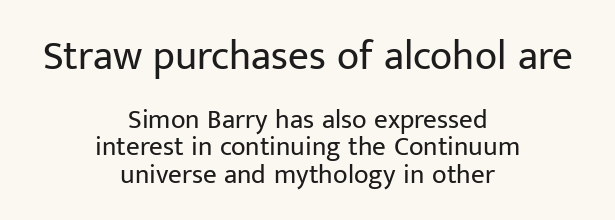
The image shows 41 px regular-weight sans-serif type, upright; set centered, tight line spacing (1.02x), normal letter spacing, not underlined; the first (top) block is 1.52x larger; low stroke contrast and a medium x-height.
